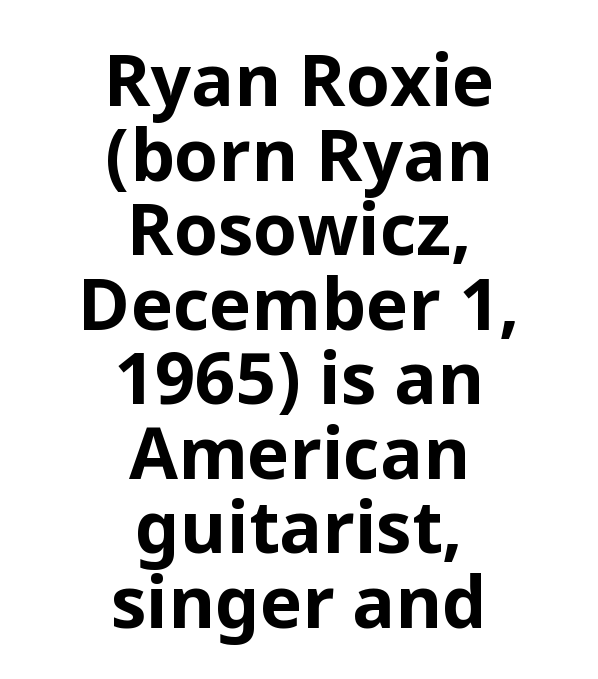
{"serif": "no", "italic": "no", "bold": "yes", "weight": "bold", "width": "normal", "stroke_contrast": "low", "x_height": "medium", "monospaced": "no", "underline": "no", "align": "center", "line_spacing": "tight", "line_spacing_ratio": 1.05, "letter_spacing": "normal", "letter_spacing_em": 0.0, "glyph_px": 71}
